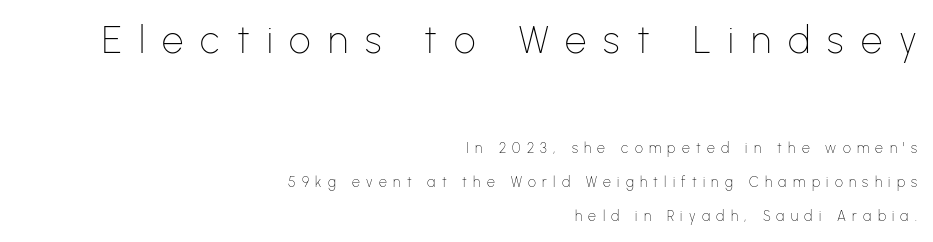
The image shows 38 px thin sans-serif type, upright; set right-aligned, loose line spacing (2.44x), unusually wide letter spacing (+0.45 em), not underlined; the first (top) block is 2.71x larger; low stroke contrast and a medium x-height.
